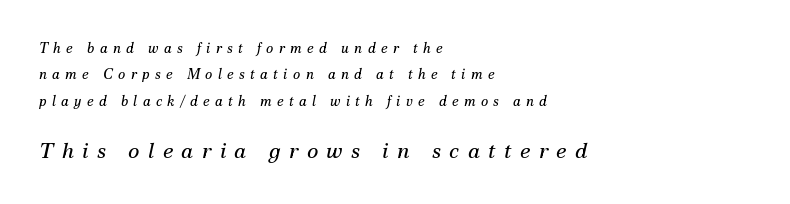
Q: Is the text bold? A: No.
Q: Is the text italic (slanted)? A: Yes, it leans right by about 12 degrees.
Q: Is the text underlined? A: No.
Q: How is the paragraph aligned? A: Left-aligned.
Q: Is the spacing between letters normal or unusually wide? A: Unusually wide.
Q: Which block of text is set in a larger size, the first (top) or the second (bottom)? A: The second (bottom) one.
